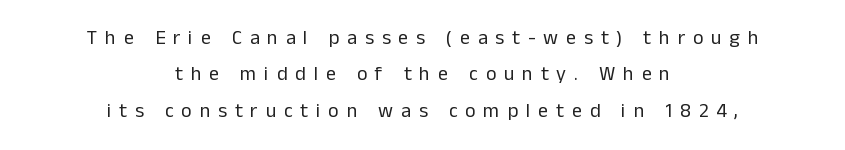
The compositor balanced each line on the midline. Glyph-to-glyph distance is far greater than everyday printed text. The cut favours lightness, reaching ordinary text weight at its darkest. Just letters on the line, the space beneath them empty. The lettering holds an erect, upright posture throughout.
